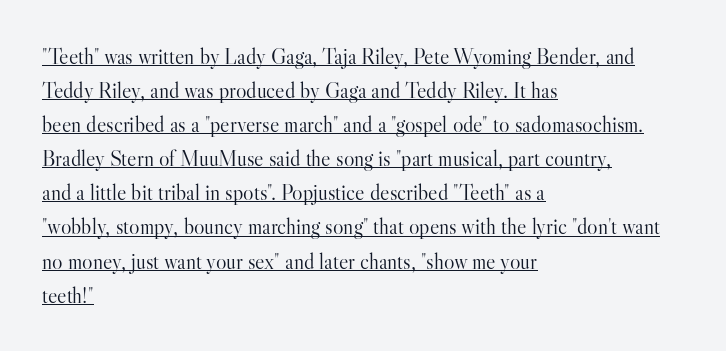
{"italic": "no", "bold": "no", "underline": "yes", "align": "left", "line_spacing": "normal", "line_spacing_ratio": 1.55, "letter_spacing": "normal", "letter_spacing_em": 0.0, "glyph_px": 22}
